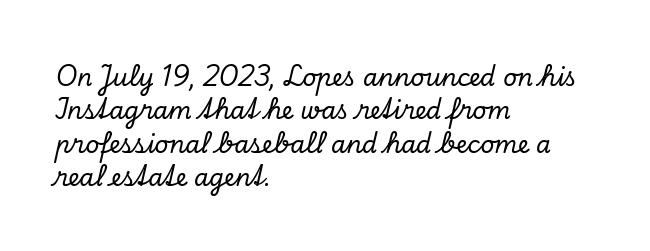
{"italic": "yes", "lean": "right", "slant_degrees": 13, "underline": "no", "align": "left", "line_spacing": "normal", "line_spacing_ratio": 1.39, "letter_spacing": "normal", "letter_spacing_em": 0.0, "glyph_px": 24}
